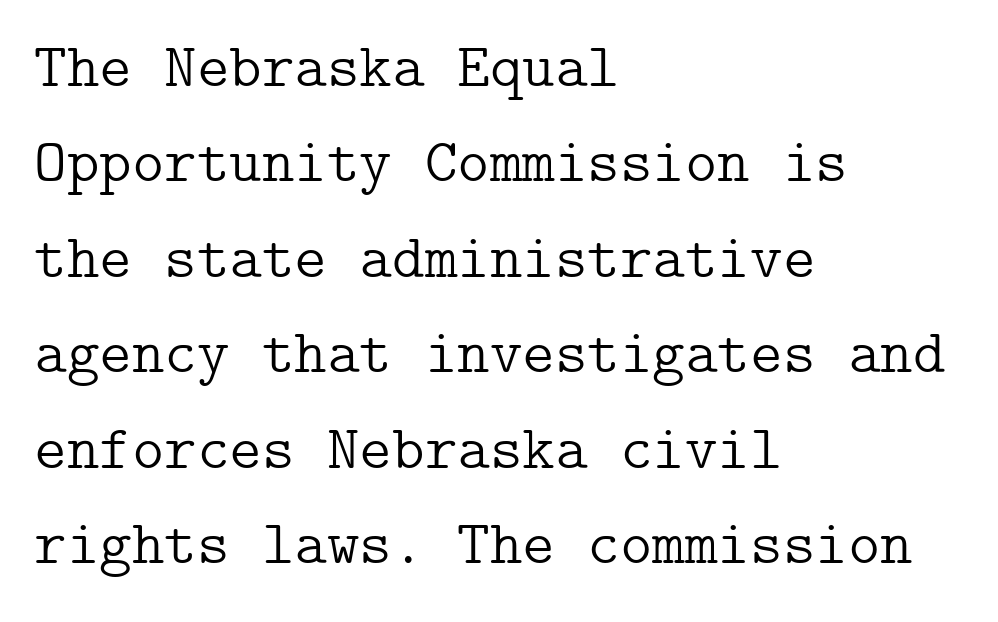
Font category for this specimen: serif. In terms of letterspacing, this is plain default setting. What's the leading like? Ordinary, nothing unusual. The zone under the glyphs is completely vacant.
